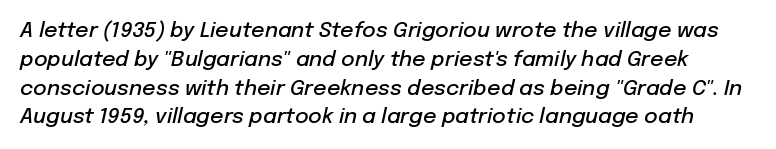
Q: Is the text bold? A: Semi-bold.
Q: Is the text italic (slanted)? A: Yes, it leans right by about 12 degrees.
Q: Is the text underlined? A: No.
Q: Is the spacing between letters normal or unusually wide? A: Normal.
Q: Is the spacing between lines tight, normal or loose? A: Normal.
